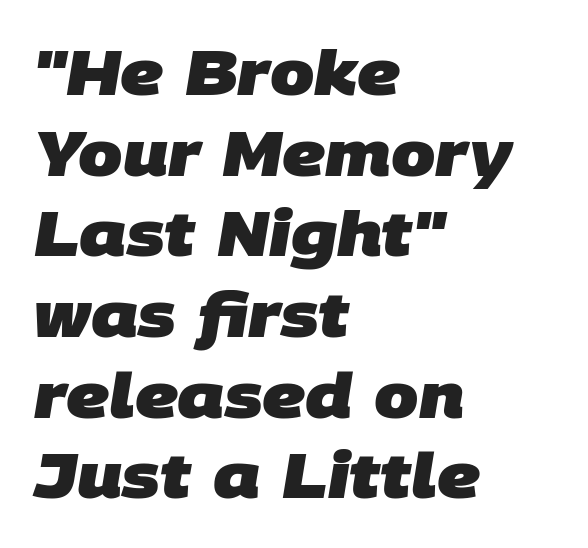
This block has exactly the height ordinary leading produces. Do the characters align in a grid? No, the font is proportional. Strong, thick strokes mark this as bold type. Just letters on the line, the space beneath them empty. Horizontally, the lines are justified to the leading edge only. The characters display no serif detailing; their extremities are plain.
